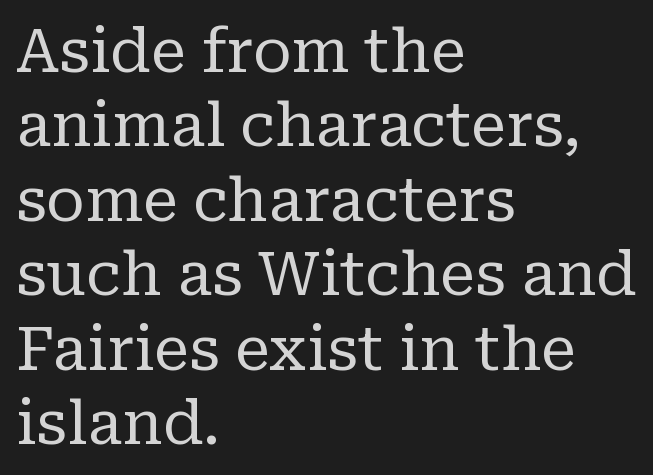
Is this a sans? No — the strokes have serifs. Letter spacing: default. Line starts are locked; line ends wander. Weight: not bold — regular or lighter. Nope, not italic — everything's standing straight.
